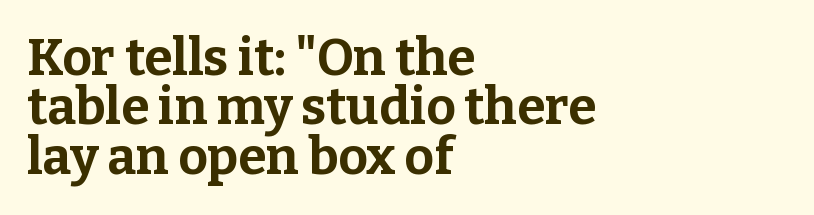
Q: Is the text bold? A: Yes.
Q: Is the text italic (slanted)? A: No, it is upright.
Q: Is the typeface a serif or a sans-serif typeface? A: Serif.
Q: Is the text underlined? A: No.
Q: How is the paragraph aligned? A: Left-aligned.
Q: Is the spacing between letters normal or unusually wide? A: Normal.
Q: Is the spacing between lines tight, normal or loose? A: Tight.
Q: Width (condensed, normal, or wide)? A: Normal.
Q: Stroke contrast? A: Low.
Q: x-height? A: Medium.
Q: Monospaced? A: No.
